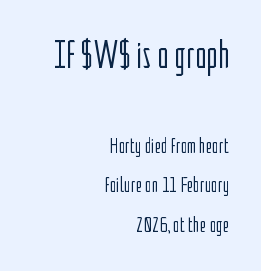
Words float on clear page, feet unadorned. Size contrast runs from large at the top to small at the bottom. How are the letters spaced? Ordinarily, with no added tracking. Ordinary non-slanted type is in use.
